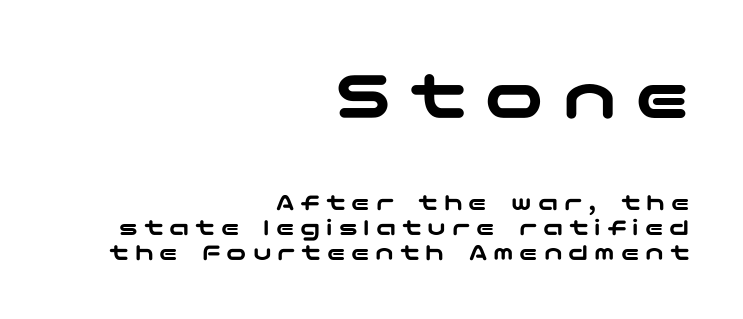
The image shows 74 px wide sans-serif type, upright; set right-aligned, tight line spacing (1.01x), unusually wide letter spacing (+0.24 em), not underlined; the first (top) block is 2.96x larger; low stroke contrast and a medium x-height.
